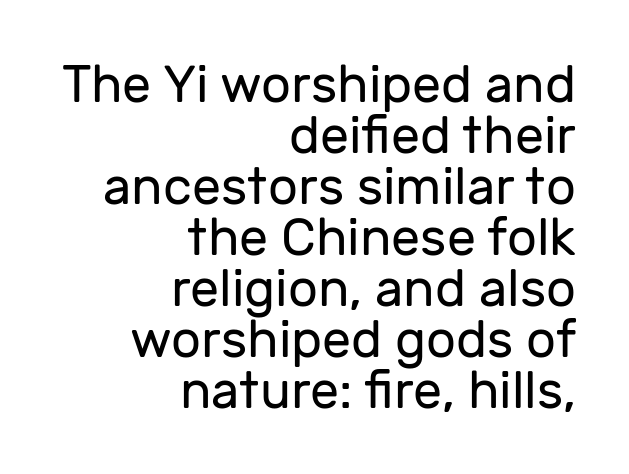
The image shows 52 px regular-weight sans-serif type, upright; set right-aligned, tight line spacing (0.98x), normal letter spacing, not underlined; low stroke contrast and a medium x-height.
